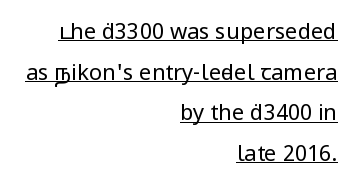
{"italic": "no", "bold": "no", "underline": "yes", "align": "right", "line_spacing_ratio": 1.85, "letter_spacing": "normal", "letter_spacing_em": 0.0, "glyph_px": 22}
